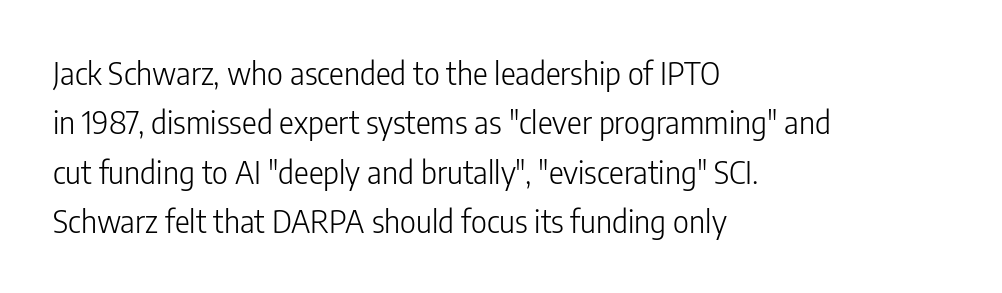
Q: Is the text bold? A: No.
Q: Is the text italic (slanted)? A: No, it is upright.
Q: Is the typeface a serif or a sans-serif typeface? A: Sans-serif.
Q: Is the text underlined? A: No.
Q: How is the paragraph aligned? A: Left-aligned.
Q: Is the spacing between letters normal or unusually wide? A: Normal.
Q: Is the spacing between lines tight, normal or loose? A: Normal.
Q: Width (condensed, normal, or wide)? A: Condensed.
Q: Stroke contrast? A: Low.
Q: x-height? A: Medium.
Q: Monospaced? A: No.
